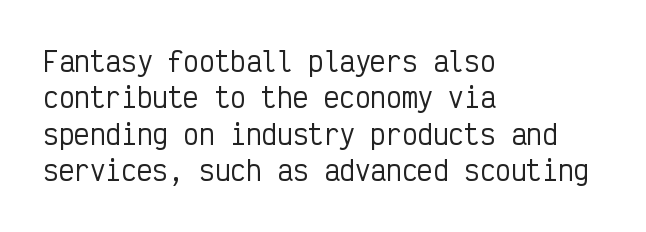
The image shows 26 px text type, upright; set left-aligned, normal line spacing (1.4x), normal letter spacing, not underlined.
